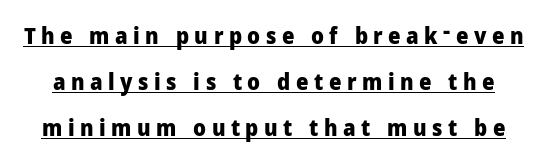
Does the lettering tilt? It doesn't — this is upright. These characters rest on top of a visible drawn line. One glance says open: line gaps are wider than usual. Display-style spreading of the glyphs; the letterfit is very open. Heavy, bold letterforms.
